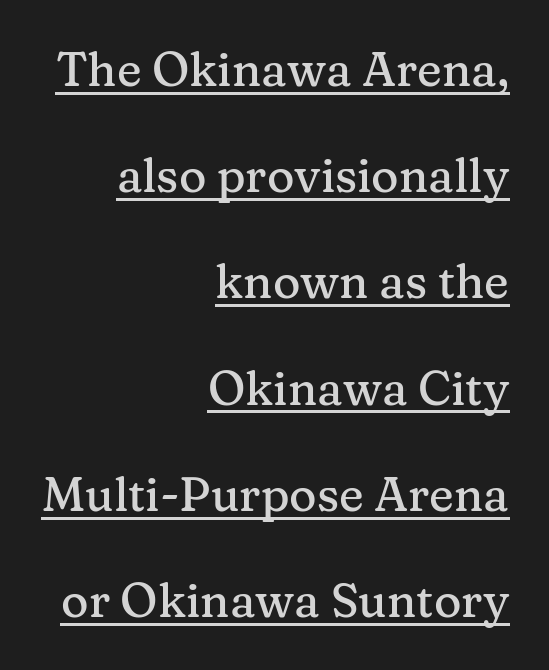
{"serif": "yes", "italic": "no", "width": "normal", "stroke_contrast": "medium", "x_height": "medium", "monospaced": "no", "underline": "yes", "align": "right", "line_spacing": "loose", "line_spacing_ratio": 2.26, "letter_spacing": "normal", "letter_spacing_em": 0.0, "glyph_px": 47}
